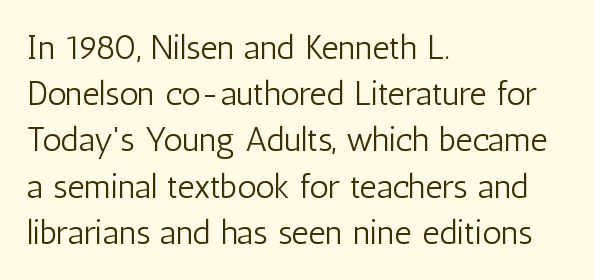
{"serif": "no", "italic": "no", "bold": "no", "weight": "light", "width": "condensed", "stroke_contrast": "low", "x_height": "medium", "monospaced": "no", "underline": "no", "align": "left", "line_spacing": "normal", "line_spacing_ratio": 1.36, "letter_spacing": "normal", "letter_spacing_em": 0.0, "glyph_px": 34}
